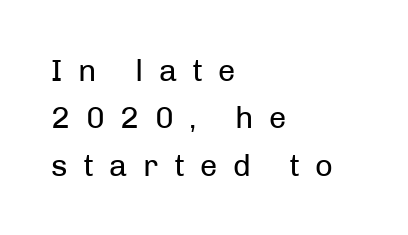
Regarding leading, the lines here are spaced in the standard way. This is roman type, the default non-slanted kind. No heavy texture on the line: the type isn't bold. The specimen omits any rule beneath the text block's lines.
